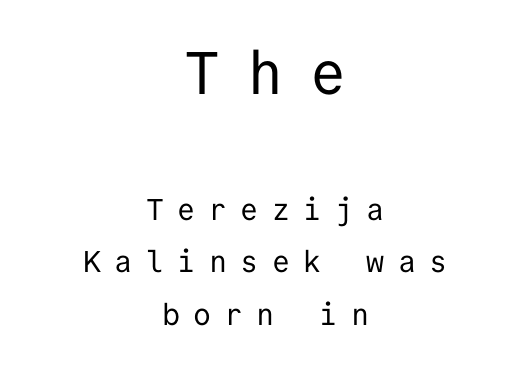
{"serif": "no", "italic": "no", "bold": "no", "weight": "regular", "width": "normal", "stroke_contrast": "low", "x_height": "medium", "monospaced": "yes", "underline": "no", "align": "center", "line_spacing_ratio": 1.75, "letter_spacing": "wide", "letter_spacing_em": 0.45, "larger_block": "first", "size_ratio": 2.0, "glyph_px": 60}
